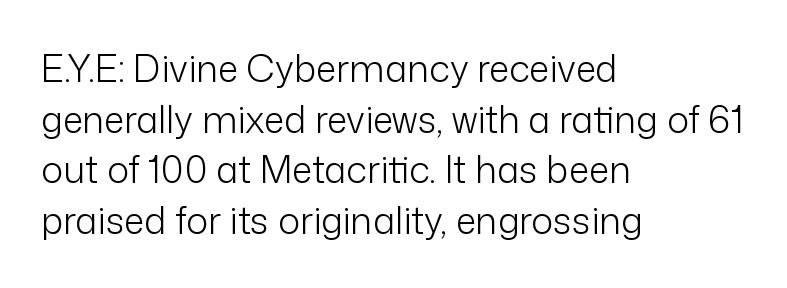
{"serif": "no", "italic": "no", "bold": "no", "weight": "light", "width": "normal", "stroke_contrast": "low", "x_height": "medium", "monospaced": "no", "underline": "no", "align": "left", "line_spacing": "normal", "line_spacing_ratio": 1.37, "letter_spacing": "normal", "letter_spacing_em": 0.0, "glyph_px": 37}
